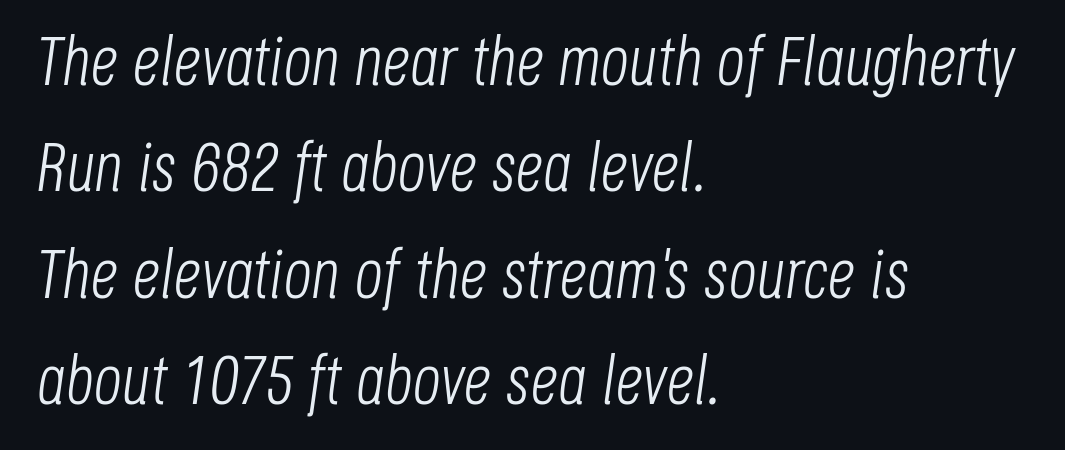
Words appear dense and cohesive because spacing is normal. Rendered with sloped, italic letterforms. This sample has the flowing, uneven cadence of proportional lettering. The strokes carry an ordinary text weight at most. The foot of each line stays bare and open. A normal amount of white space separates one row of letters from the next.
